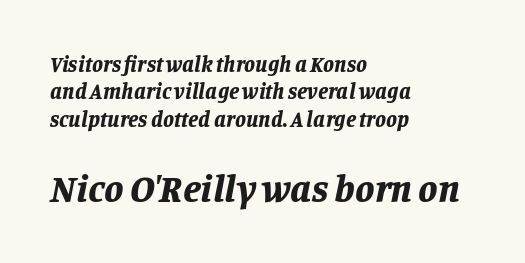
Q: Is the text bold? A: Yes.
Q: Is the text italic (slanted)? A: Yes, it leans right by about 11 degrees.
Q: Is the text underlined? A: No.
Q: How is the paragraph aligned? A: Left-aligned.
Q: Is the spacing between letters normal or unusually wide? A: Normal.
Q: Which block of text is set in a larger size, the first (top) or the second (bottom)? A: The second (bottom) one.
Q: Width (condensed, normal, or wide)? A: Normal.
Q: Stroke contrast? A: Low.
Q: x-height? A: Large.
Q: Monospaced? A: No.
